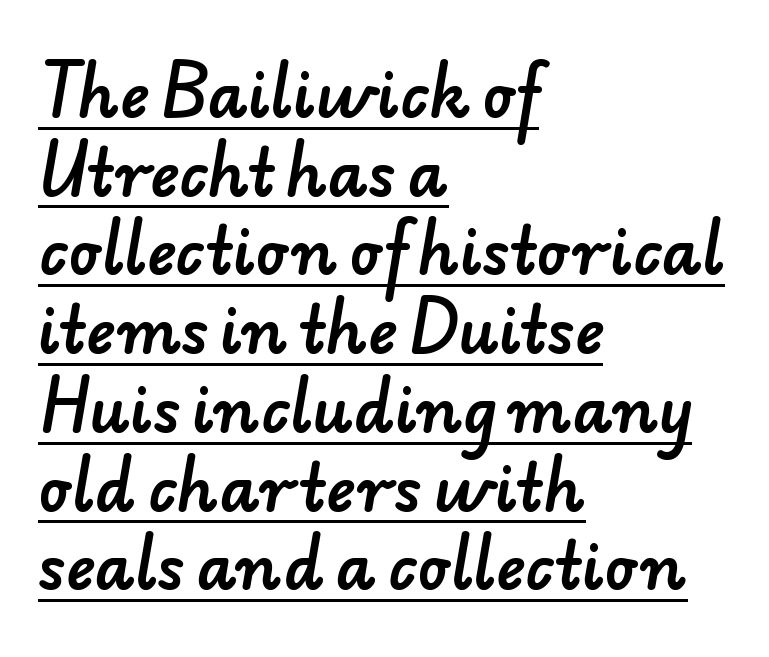
Notice how the passage keeps a crisp vertical edge on the left only. The block of text has a typical density, with ordinary space between rows. Note the varied advance widths — an 'i' is clearly narrower than an 'm'. Like a heading marked for emphasis, these lines bear an underscore. Regarding serifs, this sample does without them. Inter-character spacing is left at the font's built-in metrics.
